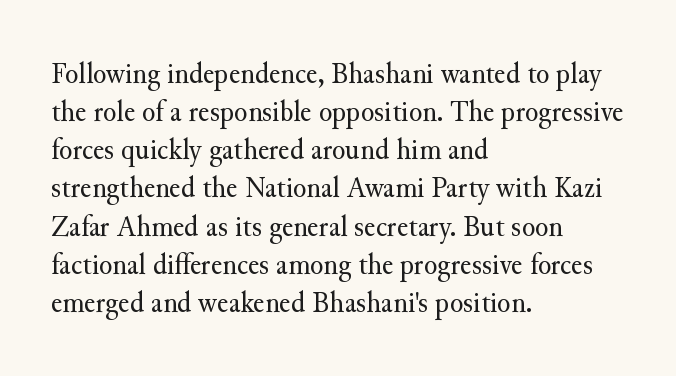
Heft: none added — not bold. If you drew a line through each stem, it would be perfectly vertical. Honestly, there is no underline to notice here at all. Think of a printed novel: that variable character pitch is what you see here. Standard letterfit; no display-style spreading of the glyphs.
